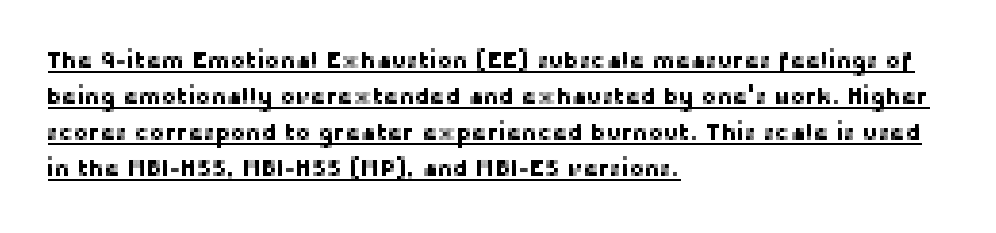
The image shows 23 px text type, upright; set left-aligned, normal line spacing (1.57x), normal letter spacing, underlined.
